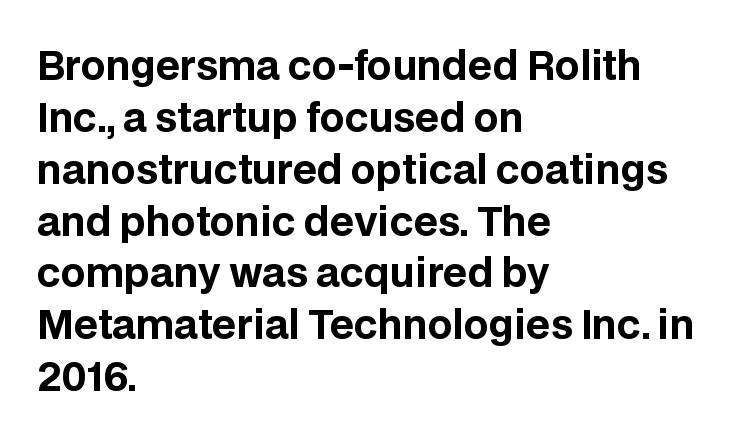
{"serif": "no", "italic": "no", "bold": "yes", "weight": "bold", "width": "normal", "stroke_contrast": "low", "x_height": "large", "monospaced": "no", "underline": "no", "align": "left", "line_spacing": "normal", "line_spacing_ratio": 1.33, "letter_spacing": "normal", "letter_spacing_em": 0.0, "glyph_px": 39}
